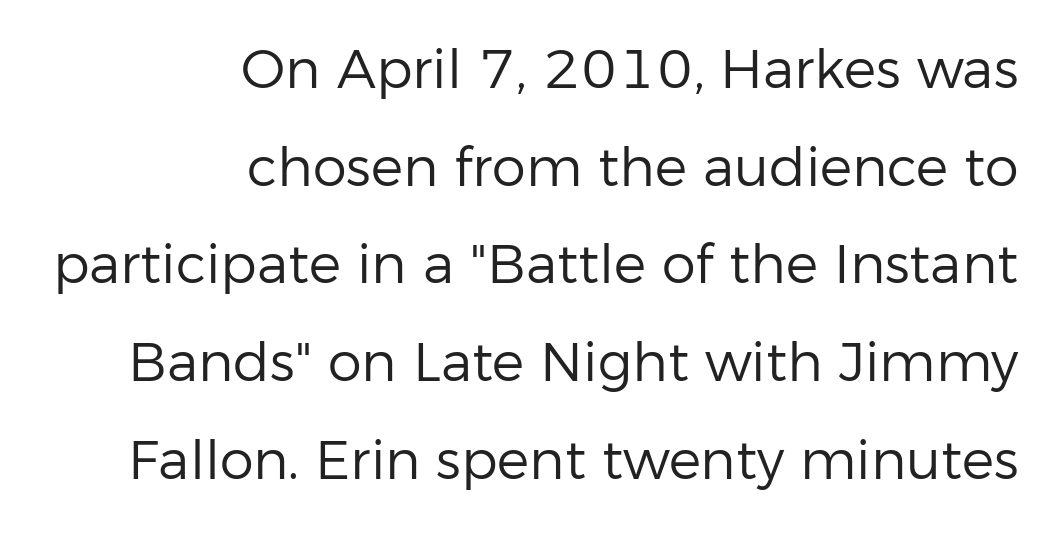
Q: Is the text bold? A: No.
Q: Is the text italic (slanted)? A: No, it is upright.
Q: Is the typeface a serif or a sans-serif typeface? A: Sans-serif.
Q: Is the text underlined? A: No.
Q: How is the paragraph aligned? A: Right-aligned.
Q: Is the spacing between letters normal or unusually wide? A: Normal.
Q: Width (condensed, normal, or wide)? A: Normal.
Q: Stroke contrast? A: Low.
Q: x-height? A: Medium.
Q: Monospaced? A: No.
